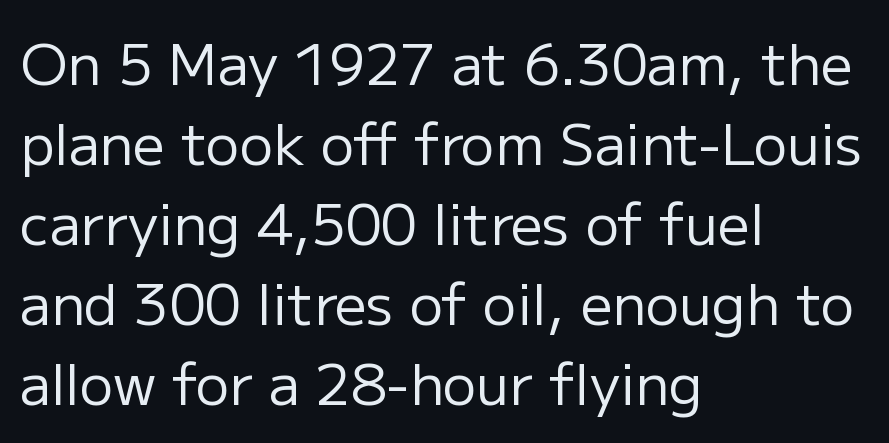
You could not count columns in this text — the font is proportionally spaced. The space directly below the letters is spotless. Each line starts at the same left margin while the right side varies. Posture: straight, roman, zero tilt. Short note: letters normally spaced. Type style note: lacks serifs.
